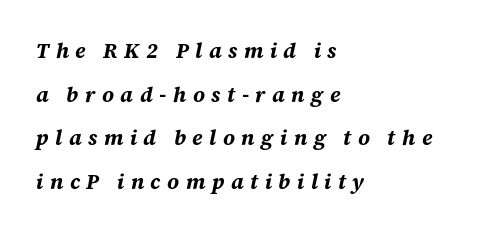
Q: Is the text bold? A: Yes.
Q: Is the text italic (slanted)? A: Yes, it leans right by about 12 degrees.
Q: Is the text underlined? A: No.
Q: How is the paragraph aligned? A: Left-aligned.
Q: Is the spacing between letters normal or unusually wide? A: Unusually wide.
Q: Is the spacing between lines tight, normal or loose? A: Loose.
